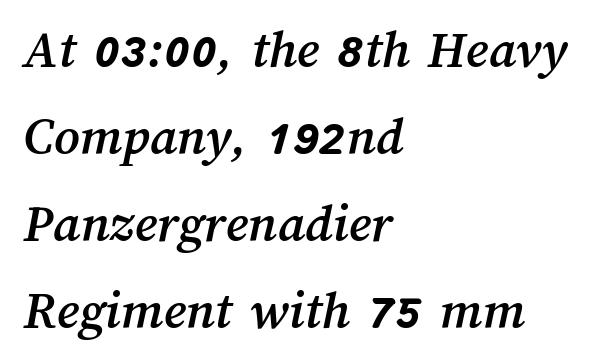
{"width": "normal", "stroke_contrast": "medium", "x_height": "medium", "monospaced": "no", "underline": "no", "align": "left", "line_spacing": "normal", "line_spacing_ratio": 1.58, "letter_spacing": "normal", "letter_spacing_em": 0.0, "glyph_px": 55}
